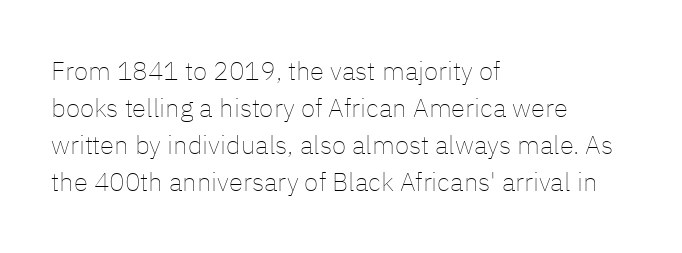
The image shows 26 px text type, upright; set left-aligned, normal line spacing (1.42x), normal letter spacing, not underlined.
